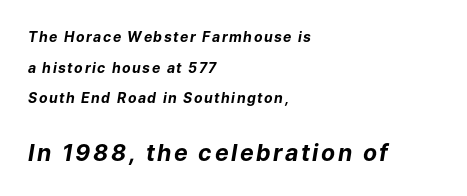
Q: Is the text bold? A: Yes.
Q: Is the text italic (slanted)? A: Yes, it leans right by about 9 degrees.
Q: Is the text underlined? A: No.
Q: How is the paragraph aligned? A: Left-aligned.
Q: Is the spacing between lines tight, normal or loose? A: Loose.
Q: Which block of text is set in a larger size, the first (top) or the second (bottom)? A: The second (bottom) one.
